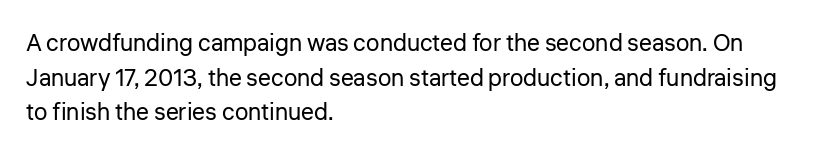
Q: Is the text bold? A: No.
Q: Is the text italic (slanted)? A: No, it is upright.
Q: Is the text underlined? A: No.
Q: How is the paragraph aligned? A: Left-aligned.
Q: Is the spacing between letters normal or unusually wide? A: Normal.
Q: Is the spacing between lines tight, normal or loose? A: Normal.
